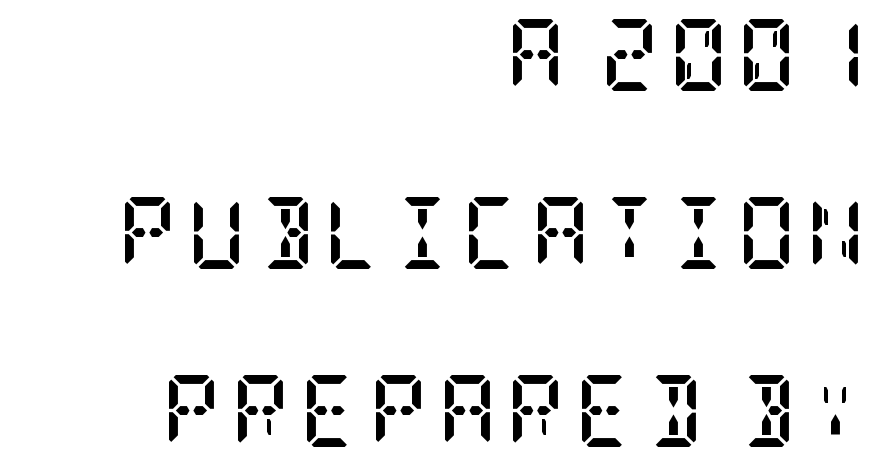
Q: Is the text bold? A: Yes.
Q: Is the text italic (slanted)? A: No, it is upright.
Q: Is the typeface a serif or a sans-serif typeface? A: Serif.
Q: Is the text underlined? A: No.
Q: How is the paragraph aligned? A: Right-aligned.
Q: Is the spacing between lines tight, normal or loose? A: Loose.
Q: Width (condensed, normal, or wide)? A: Condensed.
Q: Stroke contrast? A: Low.
Q: x-height? A: Large.
